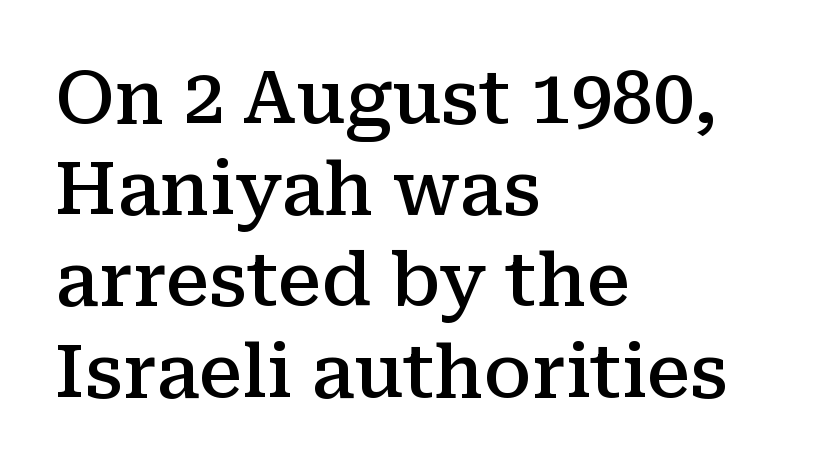
Q: Is the text bold? A: Semi-bold.
Q: Is the text italic (slanted)? A: No, it is upright.
Q: Is the typeface a serif or a sans-serif typeface? A: Serif.
Q: Is the text underlined? A: No.
Q: How is the paragraph aligned? A: Left-aligned.
Q: Is the spacing between letters normal or unusually wide? A: Normal.
Q: Is the spacing between lines tight, normal or loose? A: Normal.
Q: Width (condensed, normal, or wide)? A: Normal.
Q: Stroke contrast? A: Medium.
Q: x-height? A: Medium.
Q: Monospaced? A: No.
